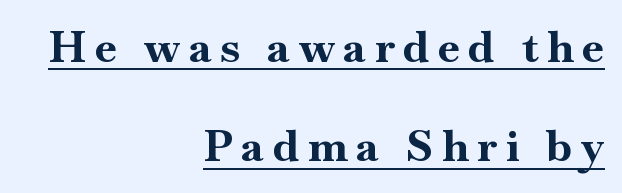
The image shows 44 px bold serif type, upright; set right-aligned, loose line spacing (2.26x), unusually wide letter spacing (+0.2 em), underlined; high stroke contrast and a small x-height.
